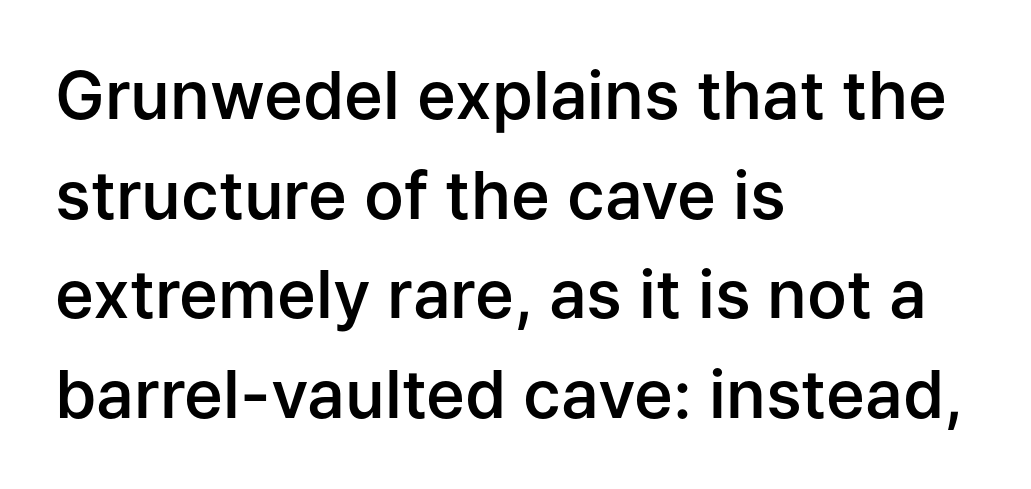
This rendering uses left alignment, leaving the right contour irregular. The face used here is proportionally spaced, like ordinary book or web type. A typesetter would mark this as roman, not italic. Short note: letters normally spaced.
